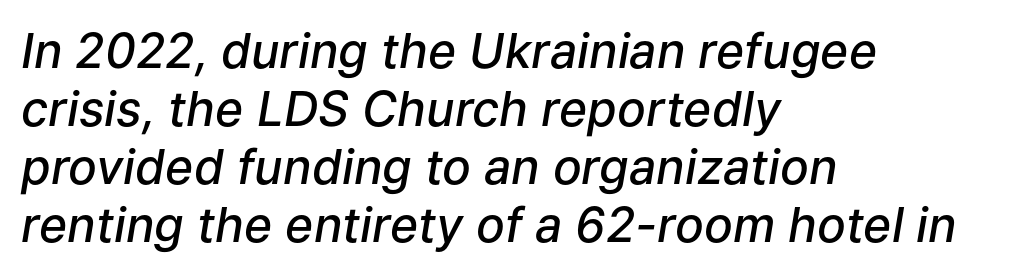
Q: Is the text bold? A: Semi-bold.
Q: Is the text italic (slanted)? A: Yes, it leans right by about 9 degrees.
Q: Is the text underlined? A: No.
Q: How is the paragraph aligned? A: Left-aligned.
Q: Is the spacing between letters normal or unusually wide? A: Normal.
Q: Width (condensed, normal, or wide)? A: Normal.
Q: Stroke contrast? A: Low.
Q: x-height? A: Medium.
Q: Monospaced? A: No.
